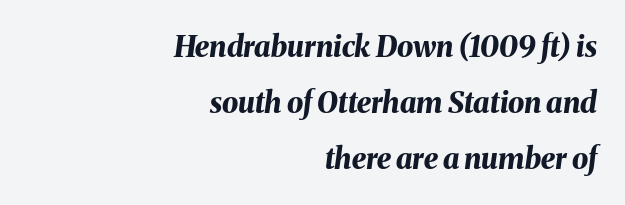
{"italic": "yes", "lean": "right", "slant_degrees": 8, "bold": "yes", "weight": "bold", "width": "normal", "stroke_contrast": "medium", "x_height": "medium", "monospaced": "no", "underline": "no", "align": "right", "line_spacing": "loose", "line_spacing_ratio": 1.93, "letter_spacing": "normal", "letter_spacing_em": 0.0, "glyph_px": 29}
